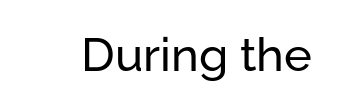
{"serif": "no", "italic": "no", "width": "normal", "stroke_contrast": "low", "x_height": "medium", "monospaced": "no", "underline": "no", "letter_spacing": "normal", "letter_spacing_em": 0.0, "glyph_px": 47}
